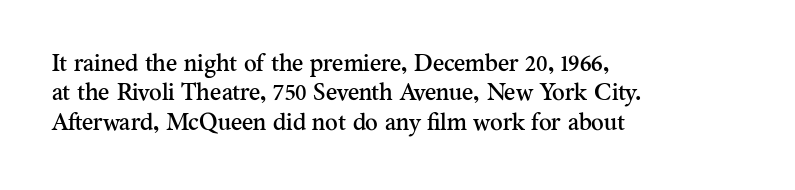
{"italic": "no", "underline": "no", "align": "left", "line_spacing_ratio": 1.22, "letter_spacing": "normal", "letter_spacing_em": 0.0, "glyph_px": 24}
